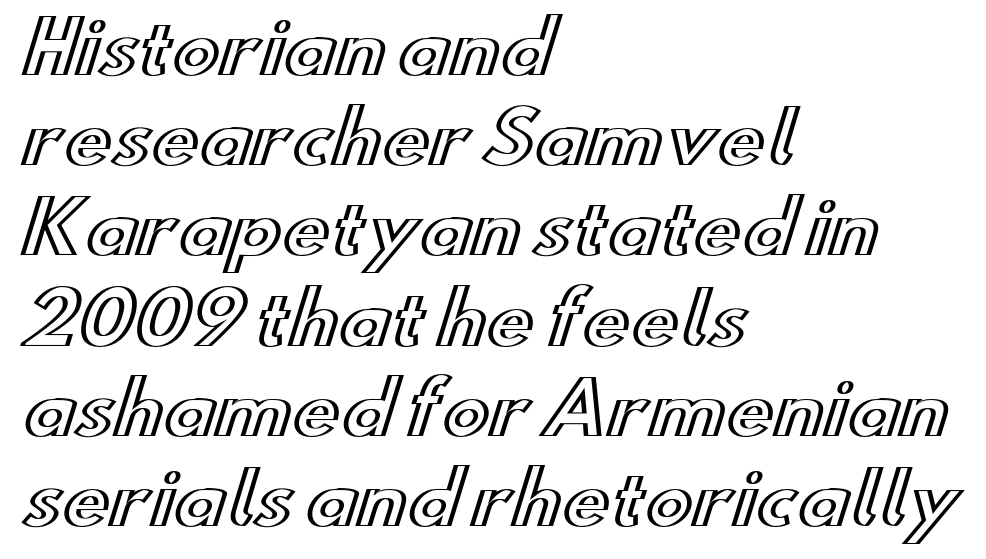
Q: Is the text italic (slanted)? A: Yes.
Q: Is the text underlined? A: No.
Q: How is the paragraph aligned? A: Left-aligned.
Q: Is the spacing between letters normal or unusually wide? A: Normal.
Q: Is the spacing between lines tight, normal or loose? A: Normal.
Q: Width (condensed, normal, or wide)? A: Wide.
Q: x-height? A: Small.
Q: Monospaced? A: No.
